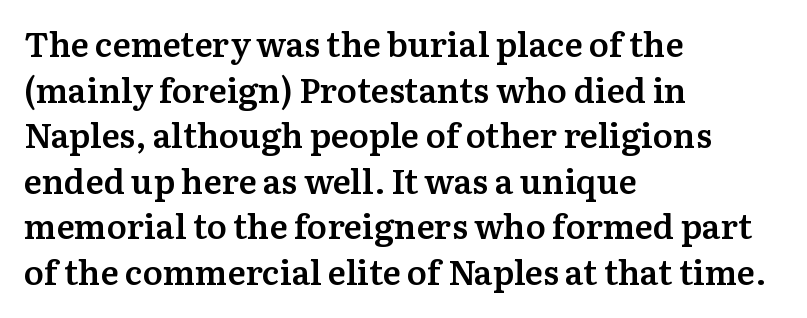
The font's upright variant was chosen for this text. Slightly chunky letters — semibold, I'd say, not full bold. I'd call this a serif setting — the letters wear small feet. Between one letter and the next there's only the usual sliver of space.
